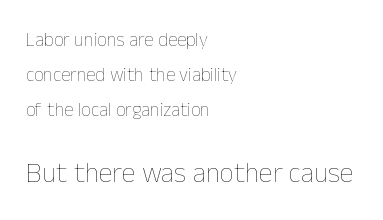
Q: Is the text bold? A: No.
Q: Is the text italic (slanted)? A: No, it is upright.
Q: Is the text underlined? A: No.
Q: How is the paragraph aligned? A: Left-aligned.
Q: Is the spacing between letters normal or unusually wide? A: Normal.
Q: Which block of text is set in a larger size, the first (top) or the second (bottom)? A: The second (bottom) one.
Q: Width (condensed, normal, or wide)? A: Normal.
Q: Stroke contrast? A: Low.
Q: x-height? A: Medium.
Q: Monospaced? A: No.
